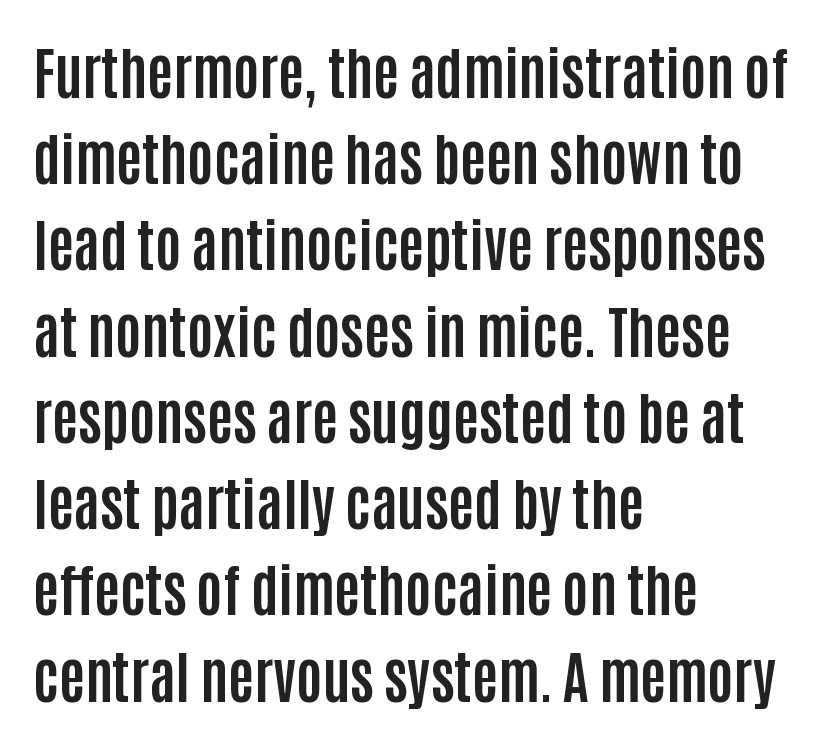
{"serif": "no", "italic": "no", "bold": "yes", "weight": "bold", "width": "condensed", "stroke_contrast": "low", "x_height": "large", "monospaced": "no", "underline": "no", "align": "left", "line_spacing": "normal", "line_spacing_ratio": 1.54, "letter_spacing": "normal", "letter_spacing_em": 0.0, "glyph_px": 56}
